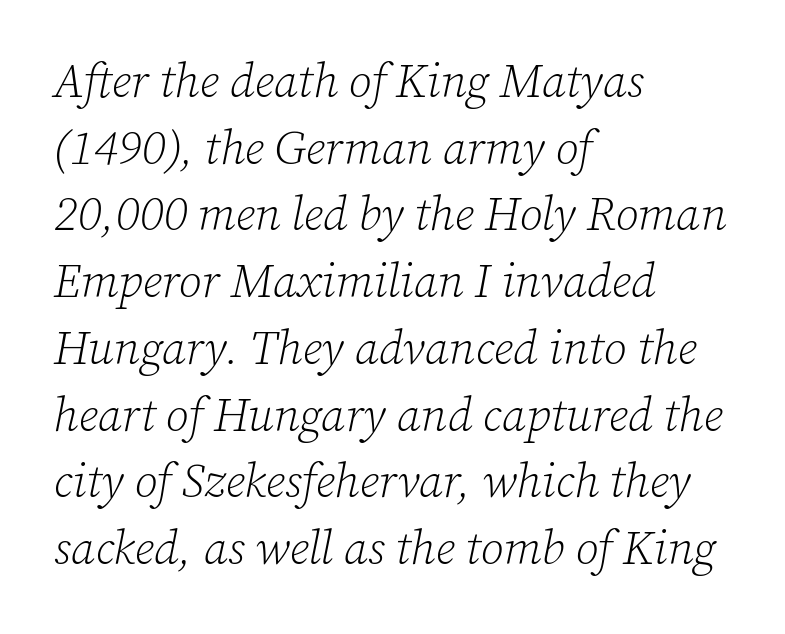
Rows of type keep a routine distance in the vertical direction. This rendering features lettering with no underline. Style check: oblique. Nothing unusual about the tracking: characters are spaced as the font intends. This sample has the flowing, uneven cadence of proportional lettering.
